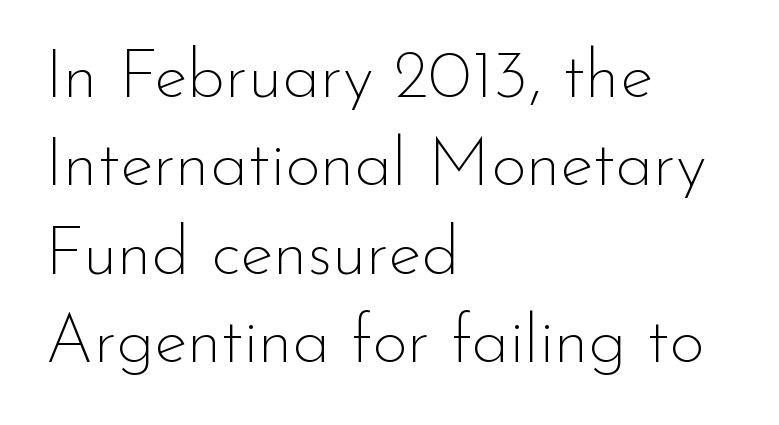
In terms of letterspacing, this is plain default setting. Ordinary non-slanted type is in use. Whoever set this chose a conventional vertical rhythm. Honestly, there is no underline to notice here at all. Does the type have serifs? No, each stem ends abruptly. Each letter keeps its own natural width here, so spacing adapts to shape.
